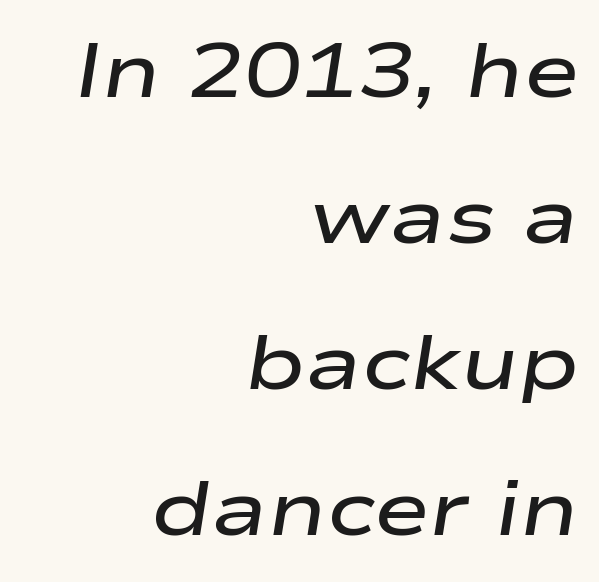
{"italic": "yes", "lean": "right", "slant_degrees": 9, "bold": "semi", "weight": "semibold", "width": "wide", "stroke_contrast": "low", "x_height": "medium", "monospaced": "no", "underline": "no", "align": "right", "line_spacing": "loose", "line_spacing_ratio": 1.92, "letter_spacing": "normal", "letter_spacing_em": 0.0, "glyph_px": 76}
